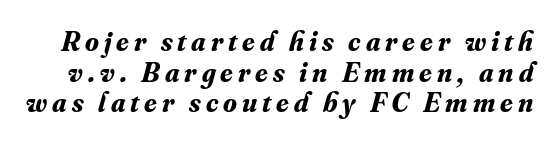
Q: Is the text bold? A: Yes.
Q: Is the text italic (slanted)? A: Yes, it leans right by about 16 degrees.
Q: Is the typeface a serif or a sans-serif typeface? A: Serif.
Q: Is the text underlined? A: No.
Q: Is the spacing between lines tight, normal or loose? A: Tight.
Q: Width (condensed, normal, or wide)? A: Normal.
Q: Stroke contrast? A: Medium.
Q: x-height? A: Small.
Q: Monospaced? A: No.
